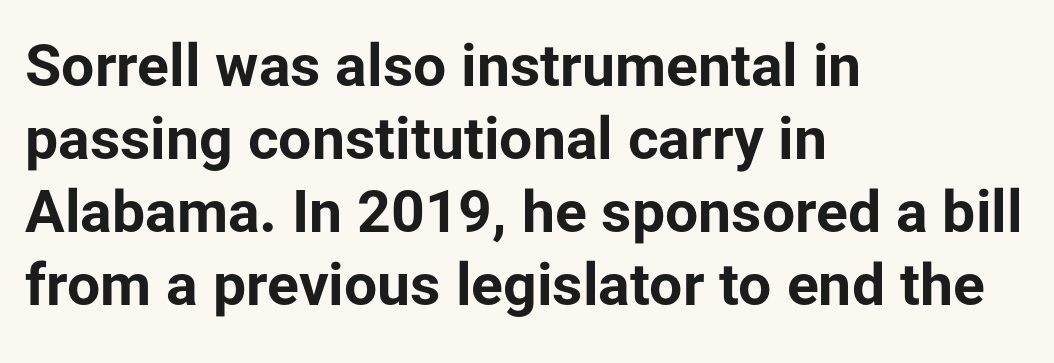
The image shows 59 px bold sans-serif type, upright; set left-aligned, line spacing 1.24x, normal letter spacing, not underlined; low stroke contrast and a medium x-height.
